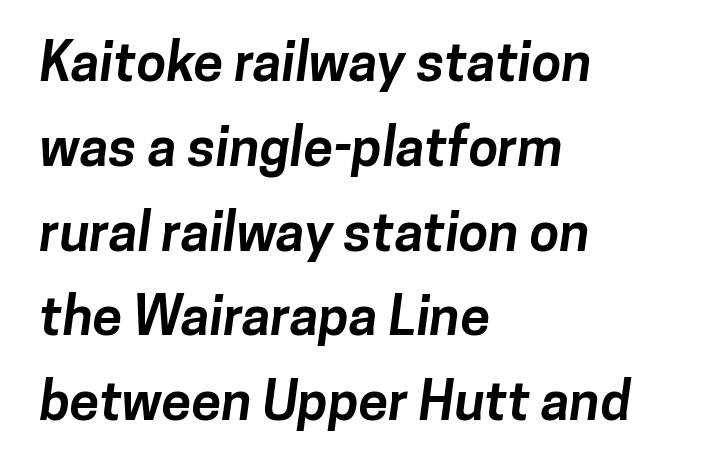
{"serif": "no", "bold": "yes", "weight": "bold", "width": "normal", "stroke_contrast": "low", "x_height": "medium", "monospaced": "no", "underline": "no", "align": "left", "line_spacing": "normal", "line_spacing_ratio": 1.57, "letter_spacing": "normal", "letter_spacing_em": 0.0, "glyph_px": 54}
